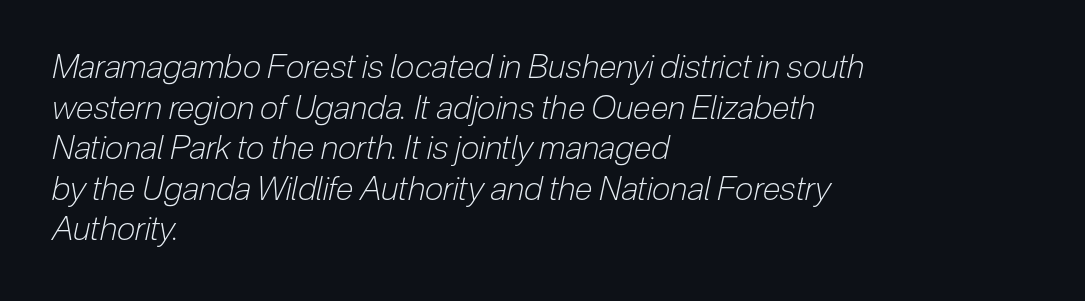
The image shows 33 px light, condensed type, italic (leaning right); set left-aligned, line spacing 1.23x, normal letter spacing, not underlined; low stroke contrast and a medium x-height.
